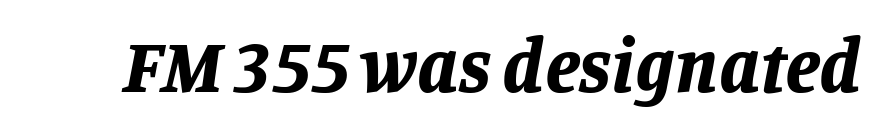
Q: Is the text bold? A: Yes.
Q: Is the text italic (slanted)? A: Yes, it leans right by about 11 degrees.
Q: Is the text underlined? A: No.
Q: Is the spacing between letters normal or unusually wide? A: Normal.
Q: Width (condensed, normal, or wide)? A: Normal.
Q: Stroke contrast? A: Low.
Q: x-height? A: Large.
Q: Monospaced? A: No.
